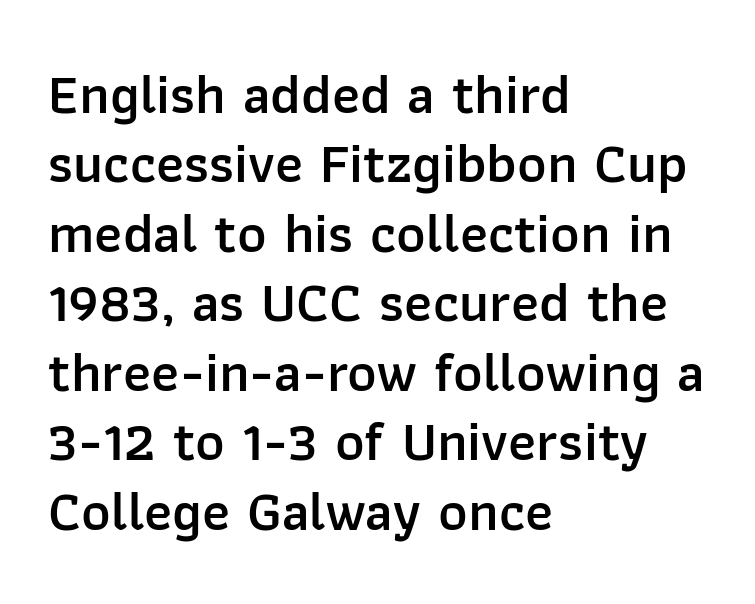
Typesetter's note: demi weight, one step under bold. A classic flush-left, rag-right setting is used for this passage. The specimen omits any rule beneath the text block's lines. Check where the strokes stop: nothing finishes them off — pure sans.
